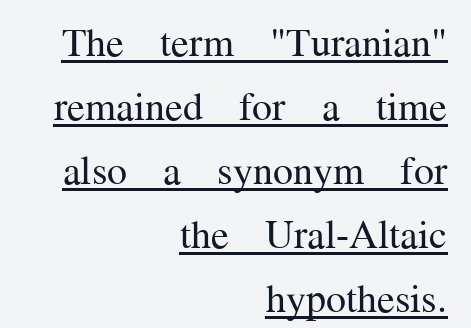
Q: Is the text bold? A: No.
Q: Is the text italic (slanted)? A: No, it is upright.
Q: Is the typeface a serif or a sans-serif typeface? A: Serif.
Q: Is the text underlined? A: Yes.
Q: How is the paragraph aligned? A: Right-aligned.
Q: Is the spacing between letters normal or unusually wide? A: Normal.
Q: Is the spacing between lines tight, normal or loose? A: Normal.
Q: Width (condensed, normal, or wide)? A: Normal.
Q: Stroke contrast? A: Medium.
Q: x-height? A: Medium.
Q: Monospaced? A: No.
